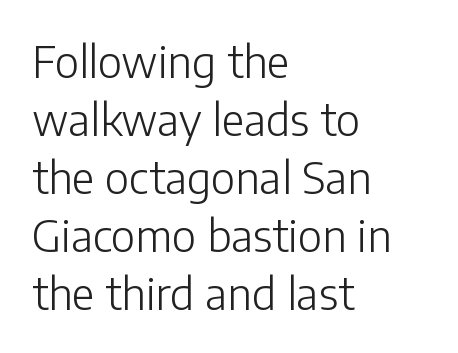
Q: Is the text bold? A: No.
Q: Is the text italic (slanted)? A: No, it is upright.
Q: Is the typeface a serif or a sans-serif typeface? A: Sans-serif.
Q: Is the text underlined? A: No.
Q: How is the paragraph aligned? A: Left-aligned.
Q: Is the spacing between letters normal or unusually wide? A: Normal.
Q: Is the spacing between lines tight, normal or loose? A: Normal.
Q: Width (condensed, normal, or wide)? A: Normal.
Q: Stroke contrast? A: Low.
Q: x-height? A: Medium.
Q: Monospaced? A: No.
